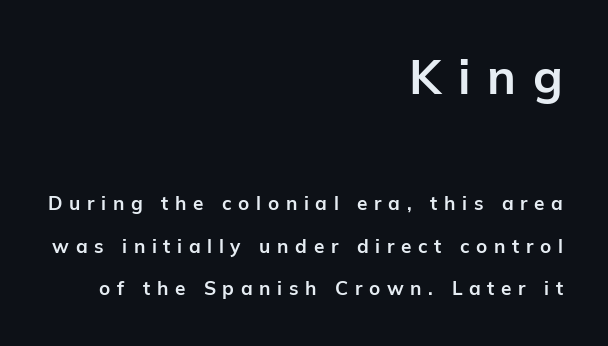
Q: Is the text bold? A: Yes.
Q: Is the text italic (slanted)? A: No, it is upright.
Q: Is the typeface a serif or a sans-serif typeface? A: Sans-serif.
Q: Is the text underlined? A: No.
Q: How is the paragraph aligned? A: Right-aligned.
Q: Is the spacing between letters normal or unusually wide? A: Unusually wide.
Q: Is the spacing between lines tight, normal or loose? A: Loose.
Q: Which block of text is set in a larger size, the first (top) or the second (bottom)? A: The first (top) one.
Q: Width (condensed, normal, or wide)? A: Normal.
Q: Stroke contrast? A: Low.
Q: x-height? A: Medium.
Q: Monospaced? A: No.
